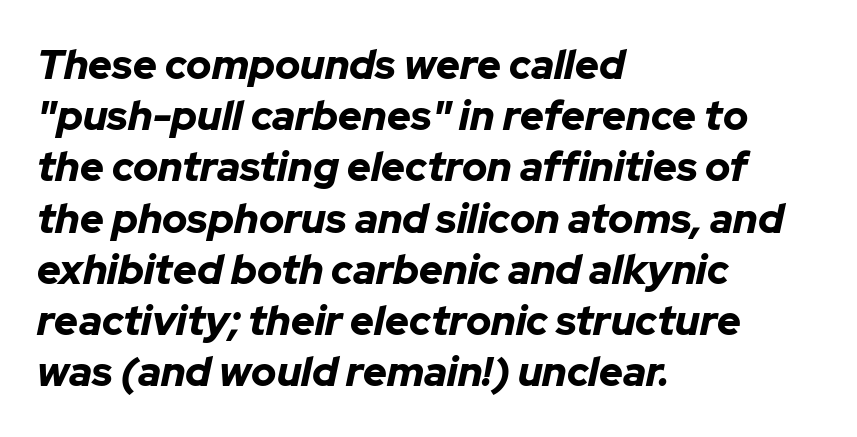
Q: Is the text bold? A: Yes.
Q: Is the text italic (slanted)? A: Yes, it leans right by about 12 degrees.
Q: Is the text underlined? A: No.
Q: How is the paragraph aligned? A: Left-aligned.
Q: Is the spacing between letters normal or unusually wide? A: Normal.
Q: Is the spacing between lines tight, normal or loose? A: Normal.
Q: Width (condensed, normal, or wide)? A: Normal.
Q: Stroke contrast? A: Low.
Q: x-height? A: Medium.
Q: Monospaced? A: No.
